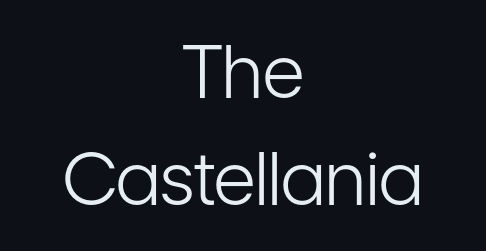
Q: Is the text bold? A: No.
Q: Is the text italic (slanted)? A: No, it is upright.
Q: Is the typeface a serif or a sans-serif typeface? A: Sans-serif.
Q: Is the text underlined? A: No.
Q: How is the paragraph aligned? A: Centered.
Q: Is the spacing between letters normal or unusually wide? A: Normal.
Q: Is the spacing between lines tight, normal or loose? A: Normal.
Q: Width (condensed, normal, or wide)? A: Condensed.
Q: Stroke contrast? A: Low.
Q: x-height? A: Medium.
Q: Monospaced? A: No.
